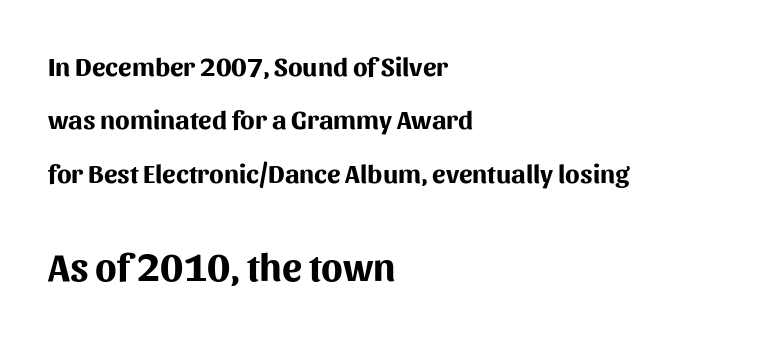
{"serif": "no", "italic": "no", "bold": "yes", "weight": "bold", "width": "normal", "stroke_contrast": "medium", "x_height": "medium", "monospaced": "no", "underline": "no", "align": "left", "line_spacing": "loose", "line_spacing_ratio": 1.98, "letter_spacing": "normal", "letter_spacing_em": 0.0, "larger_block": "second", "size_ratio": 1.48, "glyph_px": 40}
